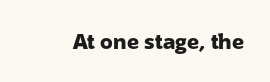
Q: Is the text bold? A: Yes.
Q: Is the text italic (slanted)? A: No, it is upright.
Q: Is the text underlined? A: No.
Q: Is the spacing between letters normal or unusually wide? A: Normal.
